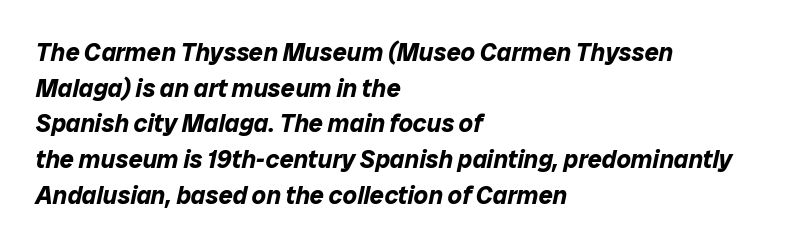
Q: Is the text bold? A: Yes.
Q: Is the text italic (slanted)? A: Yes, it leans right by about 12 degrees.
Q: Is the text underlined? A: No.
Q: How is the paragraph aligned? A: Left-aligned.
Q: Is the spacing between letters normal or unusually wide? A: Normal.
Q: Is the spacing between lines tight, normal or loose? A: Normal.
